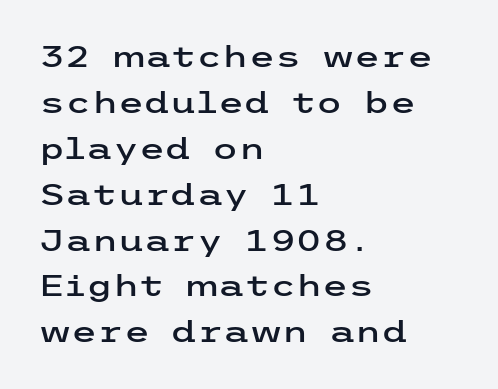
The image shows 30 px wide sans-serif type, upright; set left-aligned, normal line spacing (1.53x), normal letter spacing, not underlined; low stroke contrast and a medium x-height.
